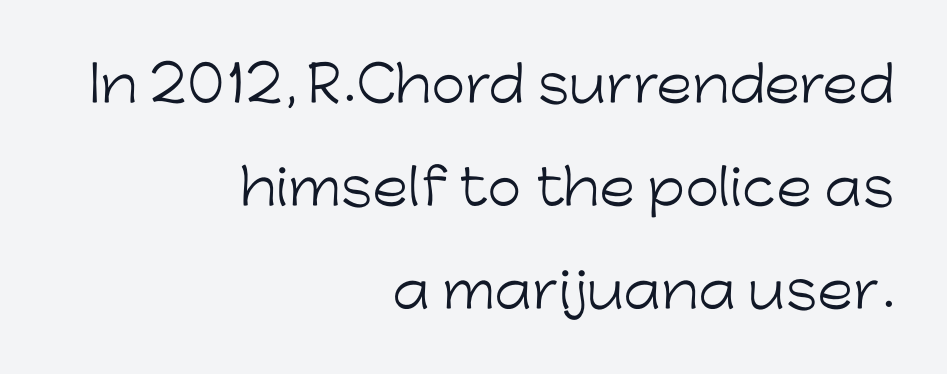
Q: Is the text bold? A: No.
Q: Is the text italic (slanted)? A: No, it is upright.
Q: Is the typeface a serif or a sans-serif typeface? A: Sans-serif.
Q: Is the text underlined? A: No.
Q: How is the paragraph aligned? A: Right-aligned.
Q: Is the spacing between letters normal or unusually wide? A: Normal.
Q: Is the spacing between lines tight, normal or loose? A: Loose.
Q: Width (condensed, normal, or wide)? A: Normal.
Q: Stroke contrast? A: Low.
Q: x-height? A: Medium.
Q: Monospaced? A: No.
